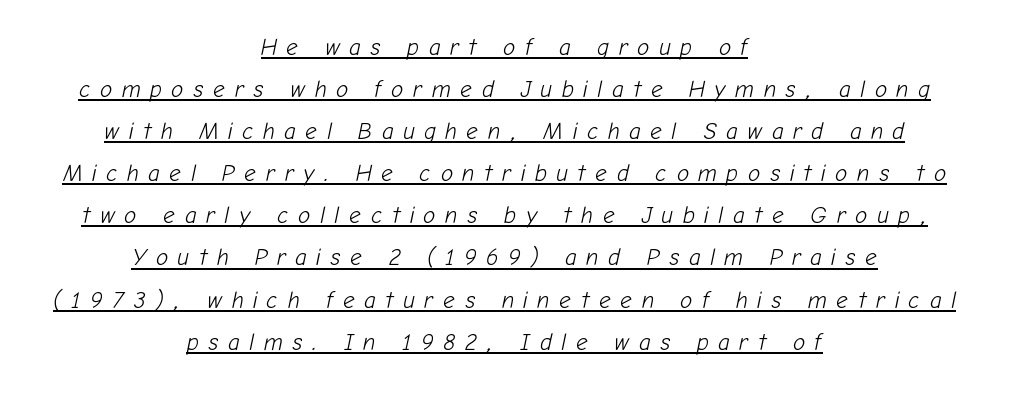
{"italic": "yes", "lean": "right", "slant_degrees": 12, "bold": "no", "underline": "yes", "align": "center", "line_spacing_ratio": 1.83, "letter_spacing": "wide", "letter_spacing_em": 0.41, "glyph_px": 23}
